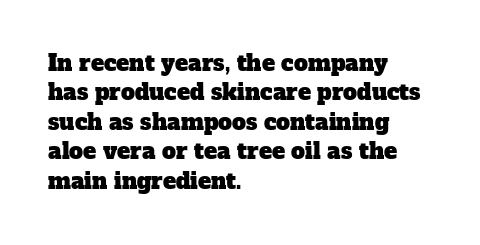
Q: Is the text underlined? A: No.
Q: How is the paragraph aligned? A: Left-aligned.
Q: Is the spacing between letters normal or unusually wide? A: Normal.
Q: Is the spacing between lines tight, normal or loose? A: Normal.
